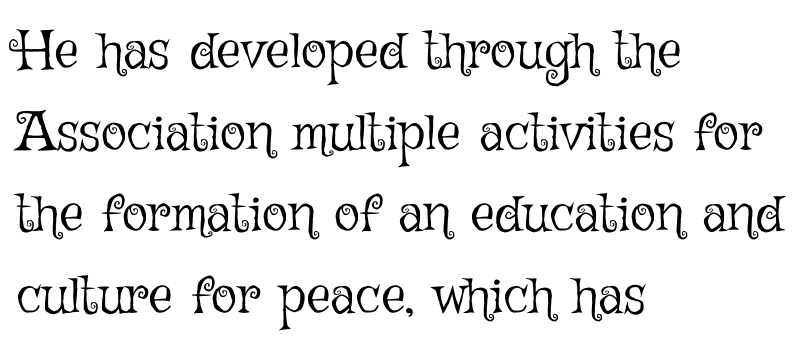
Q: Is the text bold? A: No.
Q: Is the text italic (slanted)? A: No, it is upright.
Q: Is the text underlined? A: No.
Q: How is the paragraph aligned? A: Left-aligned.
Q: Is the spacing between letters normal or unusually wide? A: Normal.
Q: Is the spacing between lines tight, normal or loose? A: Normal.
Q: Width (condensed, normal, or wide)? A: Normal.
Q: Stroke contrast? A: Low.
Q: x-height? A: Medium.
Q: Monospaced? A: No.
